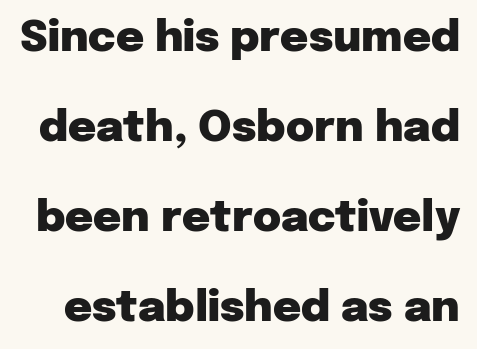
Check under the words: just untouched page. The letters stand upright; this is a roman face. Do the characters align in a grid? No, the font is proportional. Reading down the column, the eye jumps a long way to each next line. Letterform terminals end flat and unadorned throughout the passage. Heft: maximum for text — a bold.
